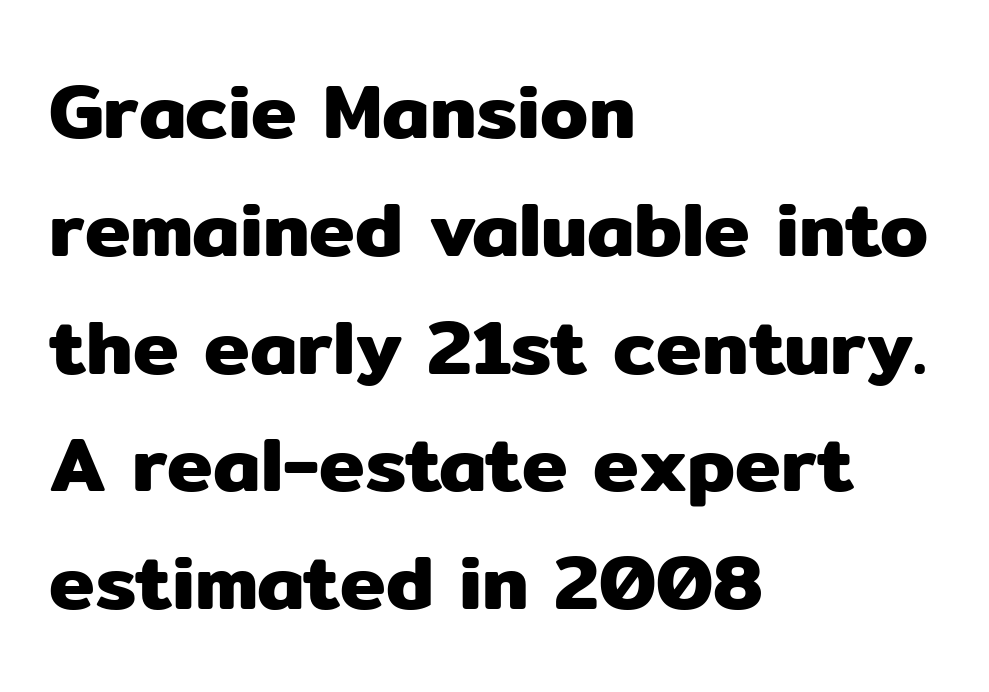
The image shows 77 px sans-serif type, upright; set left-aligned, normal line spacing (1.53x), normal letter spacing, not underlined; low stroke contrast and a medium x-height.
